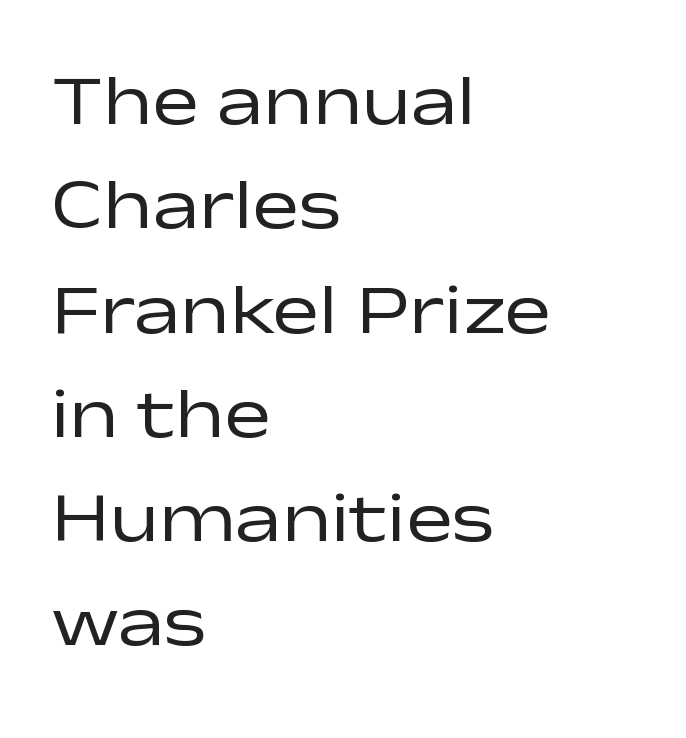
{"serif": "no", "italic": "no", "bold": "no", "weight": "regular", "width": "wide", "stroke_contrast": "low", "x_height": "medium", "monospaced": "no", "underline": "no", "align": "left", "line_spacing": "normal", "line_spacing_ratio": 1.49, "letter_spacing": "normal", "letter_spacing_em": 0.0, "glyph_px": 70}
